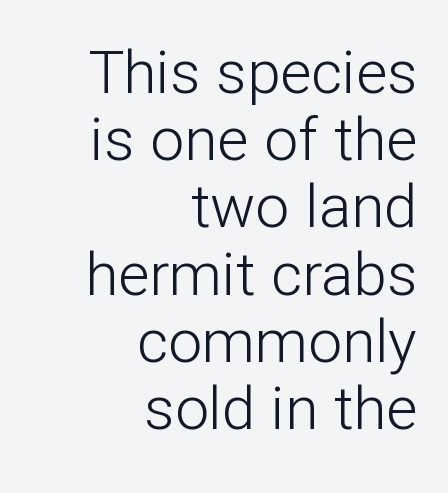
Q: Is the text bold? A: No.
Q: Is the text italic (slanted)? A: No, it is upright.
Q: Is the typeface a serif or a sans-serif typeface? A: Sans-serif.
Q: Is the text underlined? A: No.
Q: How is the paragraph aligned? A: Right-aligned.
Q: Is the spacing between letters normal or unusually wide? A: Normal.
Q: Is the spacing between lines tight, normal or loose? A: Tight.
Q: Width (condensed, normal, or wide)? A: Normal.
Q: Stroke contrast? A: Low.
Q: x-height? A: Medium.
Q: Monospaced? A: No.
